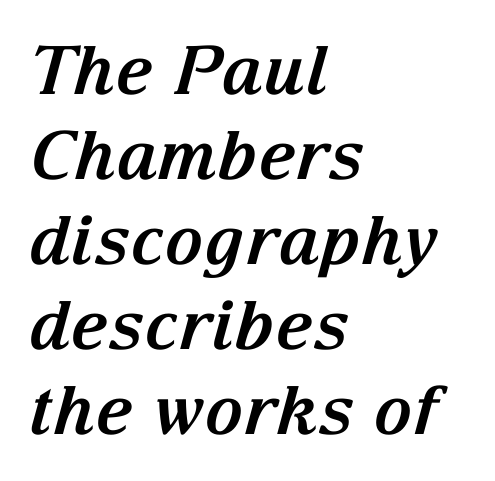
The image shows 67 px bold serif type, italic (leaning right); set left-aligned, normal line spacing (1.27x), normal letter spacing, not underlined; medium stroke contrast and a medium x-height.
